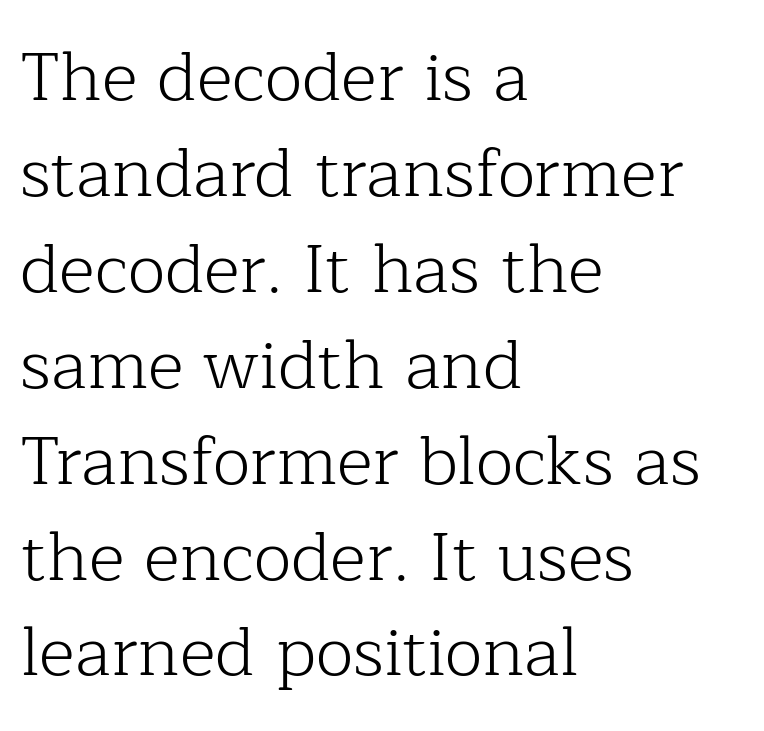
The image shows 69 px light serif type, upright; set left-aligned, normal line spacing (1.39x), normal letter spacing, not underlined; low stroke contrast and a medium x-height.
